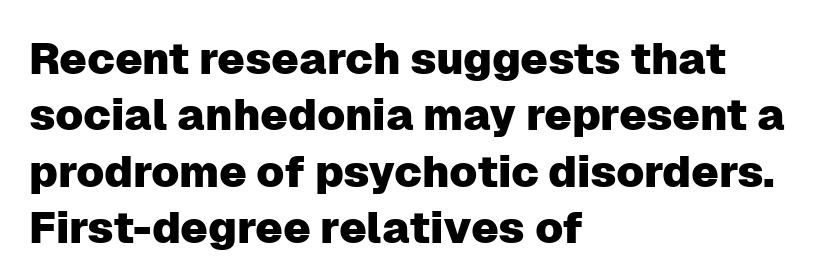
{"serif": "no", "italic": "no", "width": "normal", "stroke_contrast": "low", "x_height": "medium", "monospaced": "no", "underline": "no", "align": "left", "line_spacing": "normal", "line_spacing_ratio": 1.28, "letter_spacing": "normal", "letter_spacing_em": 0.0, "glyph_px": 44}
